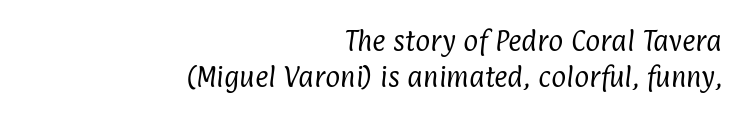
Does extra space separate the letters? No, they use regular spacing. The block of text has a typical density, with ordinary space between rows. Line endings align vertically; line beginnings do not. Counters stay open thanks to moderate or lighter strokes.
